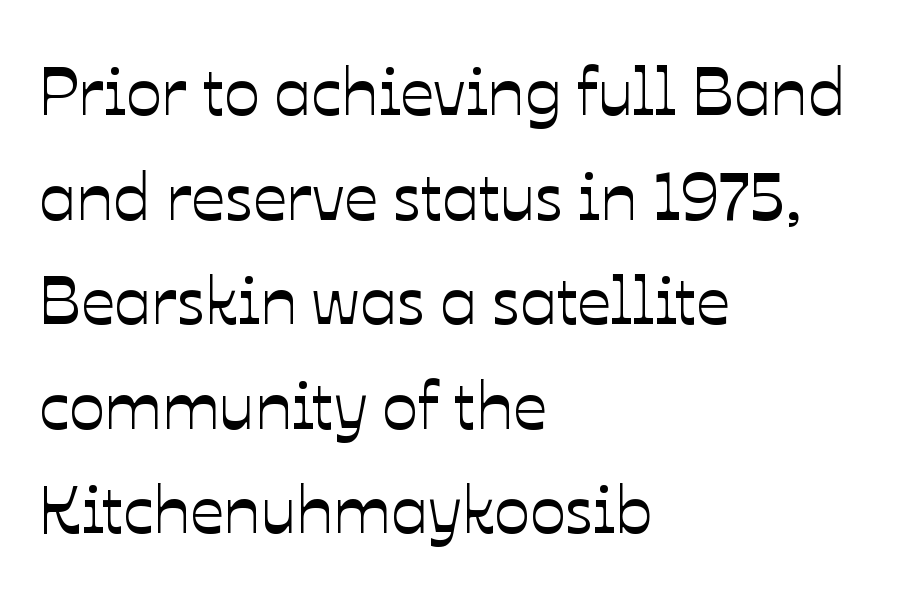
{"italic": "no", "width": "normal", "stroke_contrast": "low", "x_height": "medium", "monospaced": "no", "underline": "no", "align": "left", "line_spacing": "normal", "line_spacing_ratio": 1.56, "letter_spacing": "normal", "letter_spacing_em": 0.0, "glyph_px": 67}
